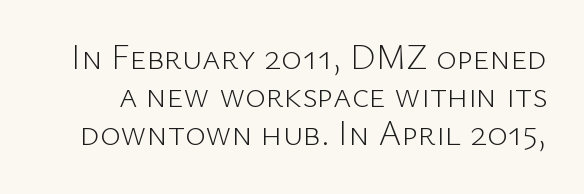
The letters sit at their default tracking, neither squeezed nor spread. The designer dialed line spacing down below the default. Tall strokes in this sample are plumb rather than angled. This rendering employs a face without finishing strokes, i.e., a sans-serif. Weight class: somewhere from thin through regular. The rendering uses natural spacing where letterforms have individual widths.
